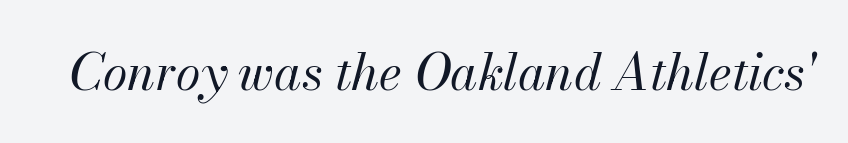
The image shows 50 px regular-weight type, italic (leaning right); set normal letter spacing, not underlined; medium stroke contrast and a small x-height.
